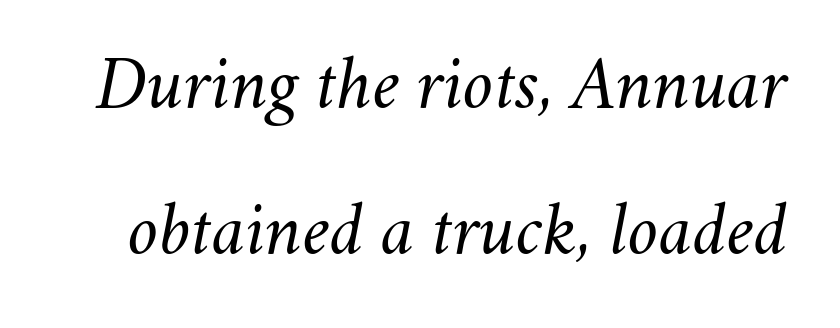
{"italic": "yes", "lean": "right", "slant_degrees": 11, "bold": "no", "weight": "light", "width": "normal", "stroke_contrast": "medium", "x_height": "small", "monospaced": "no", "underline": "no", "line_spacing_ratio": 1.89, "letter_spacing": "normal", "letter_spacing_em": 0.0, "glyph_px": 77}
